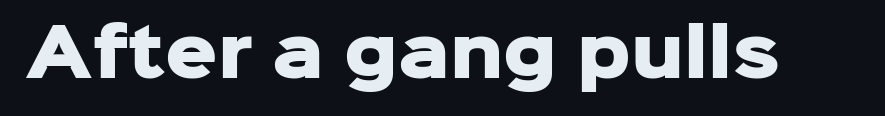
You could not count columns in this text — the font is proportionally spaced. The words here are not underlined. The face used here is a sans, in the tradition of grotesques and geometrics. A roman cut, with each character standing at attention. These words are printed bold, with thick strokes throughout. Each word holds together tightly as a unit, with standard inter-letter gaps.
